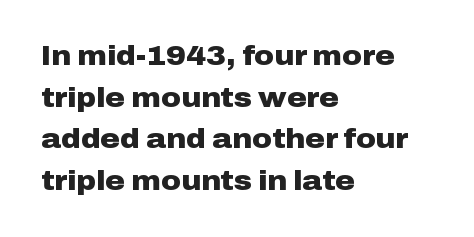
{"italic": "no", "bold": "yes", "underline": "no", "align": "left", "line_spacing": "normal", "line_spacing_ratio": 1.54, "letter_spacing": "normal", "letter_spacing_em": 0.0, "glyph_px": 27}
